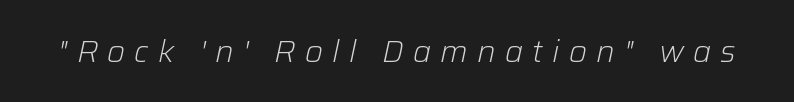
{"italic": "yes", "lean": "right", "slant_degrees": 12, "bold": "no", "weight": "light", "width": "normal", "stroke_contrast": "low", "x_height": "medium", "monospaced": "no", "underline": "no", "letter_spacing": "wide", "letter_spacing_em": 0.3, "glyph_px": 31}
